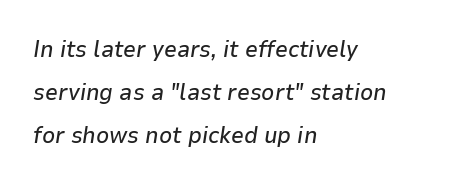
The image shows 23 px text type, italic (leaning right); set left-aligned, line spacing 1.88x, normal letter spacing, not underlined.
